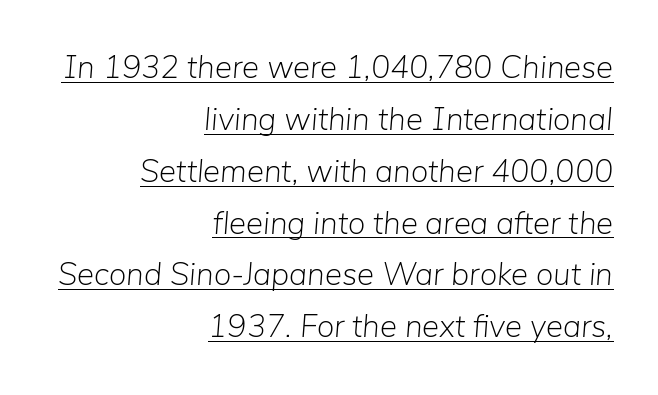
These lines were composed using italics. Each letter keeps its own natural width here, so spacing adapts to shape. Summary of vertical rhythm: regular, with standard interline spacing. Descenders here cross a horizontal rule under the line.
